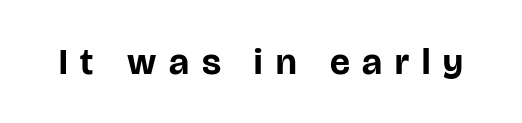
Q: Is the text bold? A: Yes.
Q: Is the text italic (slanted)? A: No, it is upright.
Q: Is the typeface a serif or a sans-serif typeface? A: Sans-serif.
Q: Is the text underlined? A: No.
Q: Is the spacing between letters normal or unusually wide? A: Unusually wide.
Q: Width (condensed, normal, or wide)? A: Normal.
Q: Stroke contrast? A: Low.
Q: x-height? A: Large.
Q: Monospaced? A: No.
